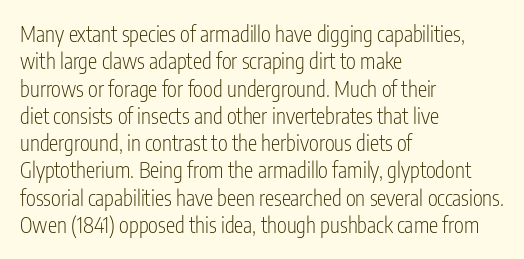
The image shows 21 px text type, upright; set left-aligned, normal line spacing (1.3x), normal letter spacing, not underlined.
